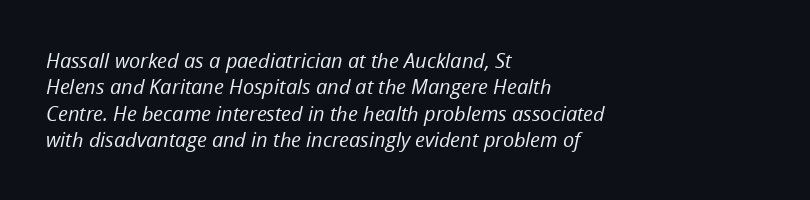
Q: Is the text bold? A: No.
Q: Is the text italic (slanted)? A: Yes, it leans right by about 12 degrees.
Q: Is the text underlined? A: No.
Q: How is the paragraph aligned? A: Left-aligned.
Q: Is the spacing between letters normal or unusually wide? A: Normal.
Q: Is the spacing between lines tight, normal or loose? A: Normal.
